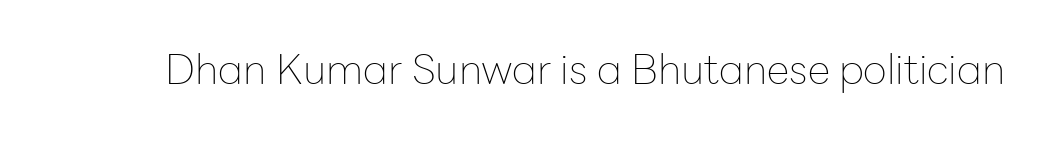
Q: Is the text bold? A: No.
Q: Is the text italic (slanted)? A: No, it is upright.
Q: Is the typeface a serif or a sans-serif typeface? A: Sans-serif.
Q: Is the text underlined? A: No.
Q: Is the spacing between letters normal or unusually wide? A: Normal.
Q: Width (condensed, normal, or wide)? A: Normal.
Q: Stroke contrast? A: Low.
Q: x-height? A: Medium.
Q: Monospaced? A: No.
